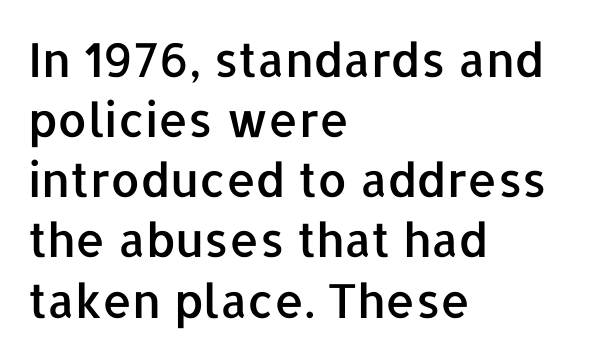
The image shows 47 px sans-serif type, upright; set left-aligned, normal line spacing (1.28x), normal letter spacing, not underlined; low stroke contrast and a medium x-height.
